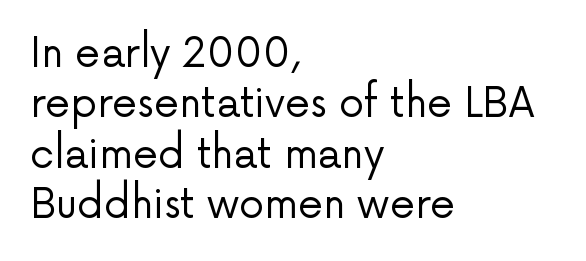
Q: Is the text bold? A: No.
Q: Is the text italic (slanted)? A: No, it is upright.
Q: Is the typeface a serif or a sans-serif typeface? A: Sans-serif.
Q: Is the text underlined? A: No.
Q: How is the paragraph aligned? A: Left-aligned.
Q: Is the spacing between letters normal or unusually wide? A: Normal.
Q: Is the spacing between lines tight, normal or loose? A: Normal.
Q: Width (condensed, normal, or wide)? A: Normal.
Q: Stroke contrast? A: Low.
Q: x-height? A: Medium.
Q: Monospaced? A: No.
